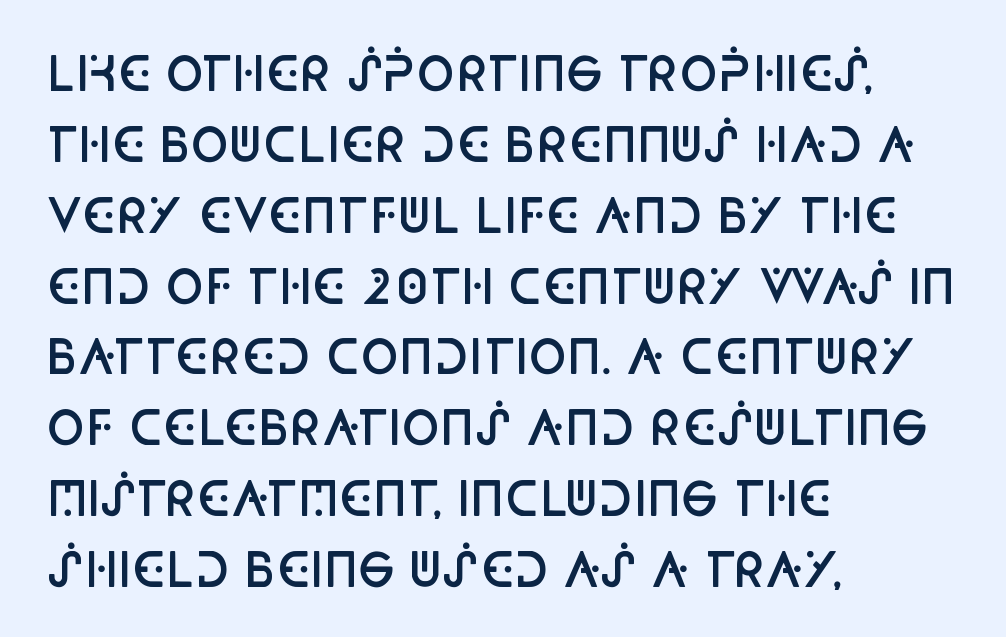
Look at the stroke-to-counter ratio: somewhat heavy, a semibold. The characters display no serif detailing; their extremities are plain. Do the characters align in a grid? No, the font is proportional. Unlike italic type, these characters show no tilt at all. You could call the tracking neutral — neither tight nor loose.
